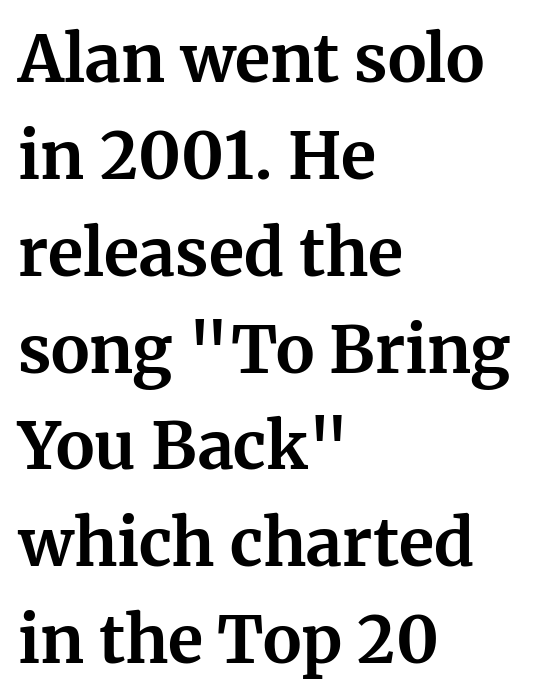
{"serif": "yes", "italic": "no", "bold": "yes", "weight": "bold", "width": "normal", "stroke_contrast": "medium", "x_height": "medium", "monospaced": "no", "underline": "no", "align": "left", "line_spacing": "normal", "line_spacing_ratio": 1.49, "letter_spacing": "normal", "letter_spacing_em": 0.0, "glyph_px": 65}
